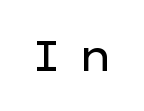
The image shows 42 px regular-weight, wide sans-serif type, upright; set unusually wide letter spacing (+0.31 em), not underlined; low stroke contrast and a medium x-height.
